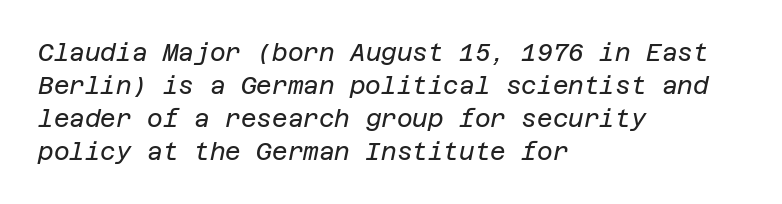
Q: Is the text bold? A: No.
Q: Is the text italic (slanted)? A: Yes, it leans right by about 12 degrees.
Q: Is the text underlined? A: No.
Q: How is the paragraph aligned? A: Left-aligned.
Q: Is the spacing between letters normal or unusually wide? A: Normal.
Q: Is the spacing between lines tight, normal or loose? A: Normal.
